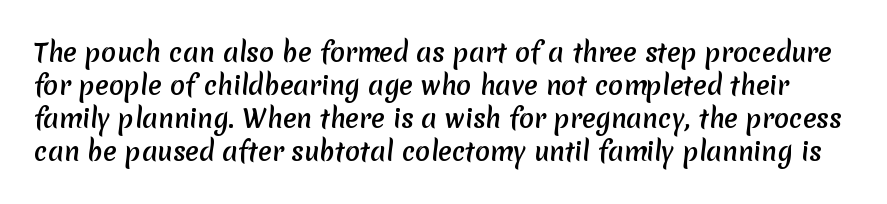
The font is running at its bold setting. Honestly, there is no underline to notice here at all. Nothing unusual about the tracking: characters are spaced as the font intends. Interline gaps are of average width in this sample.
